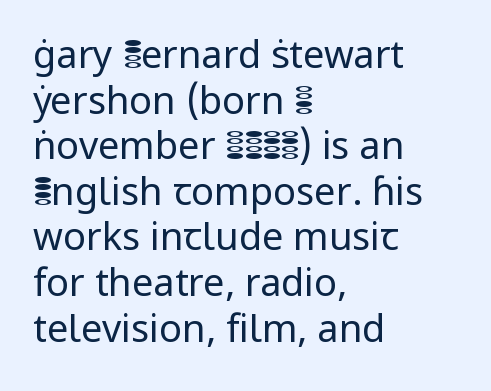
The image shows 38 px regular-weight sans-serif type, upright; set left-aligned, line spacing 1.2x, normal letter spacing, not underlined; low stroke contrast and a medium x-height.
